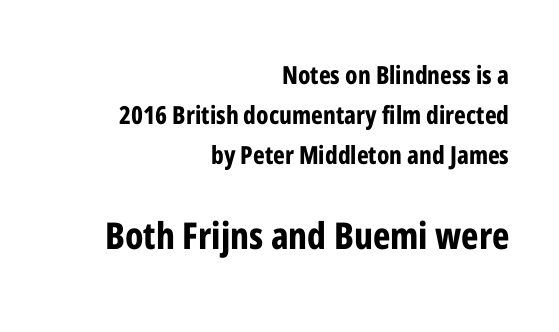
Q: Is the text bold? A: Yes.
Q: Is the text italic (slanted)? A: No, it is upright.
Q: Is the typeface a serif or a sans-serif typeface? A: Sans-serif.
Q: Is the text underlined? A: No.
Q: How is the paragraph aligned? A: Right-aligned.
Q: Is the spacing between letters normal or unusually wide? A: Normal.
Q: Is the spacing between lines tight, normal or loose? A: Normal.
Q: Which block of text is set in a larger size, the first (top) or the second (bottom)? A: The second (bottom) one.
Q: Width (condensed, normal, or wide)? A: Condensed.
Q: Stroke contrast? A: Low.
Q: x-height? A: Medium.
Q: Monospaced? A: No.
